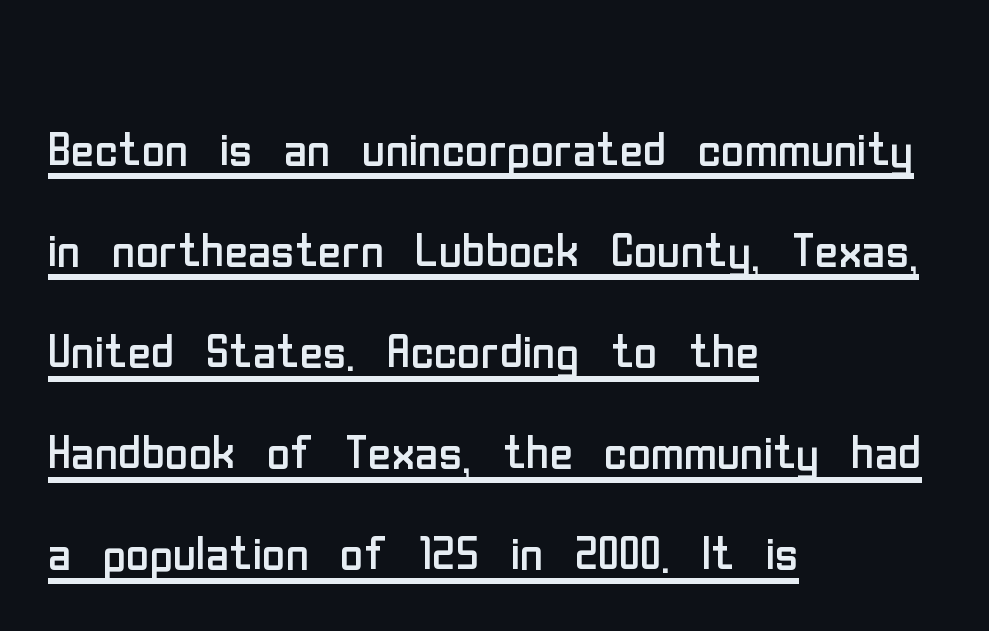
{"serif": "no", "italic": "no", "bold": "no", "weight": "regular", "width": "condensed", "stroke_contrast": "low", "x_height": "medium", "monospaced": "no", "underline": "yes", "align": "left", "line_spacing": "normal", "line_spacing_ratio": 1.58, "letter_spacing": "normal", "letter_spacing_em": 0.0, "glyph_px": 64}
